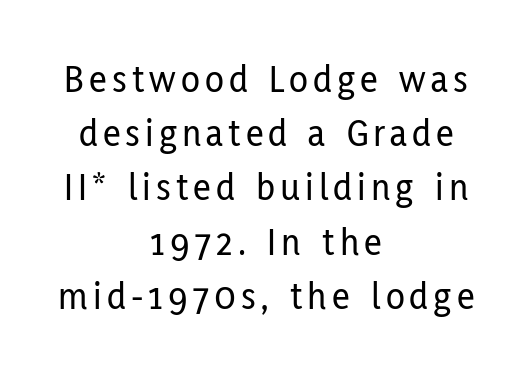
The image shows 39 px condensed sans-serif type, upright; set centered, normal line spacing (1.39x), not underlined; low stroke contrast and a medium x-height.
